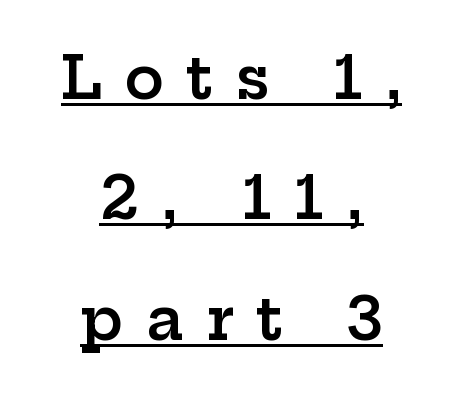
Someone cranked the tracking dial way up on this one. Designer's note — italics off, roman on. Regarding serifs, this sample has them. Proportional: the letters do not fall into vertical columns. Does a line run under the words? Yes, clearly. The compositor balanced each line on the midline.
